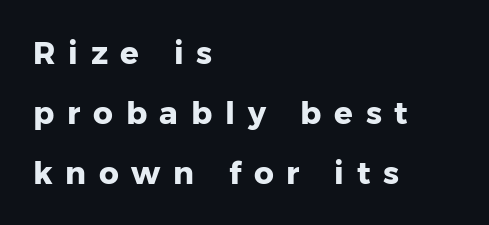
The image shows 31 px heavy sans-serif type, upright; set left-aligned, loose line spacing (1.93x), unusually wide letter spacing (+0.41 em), not underlined; low stroke contrast and a medium x-height.
